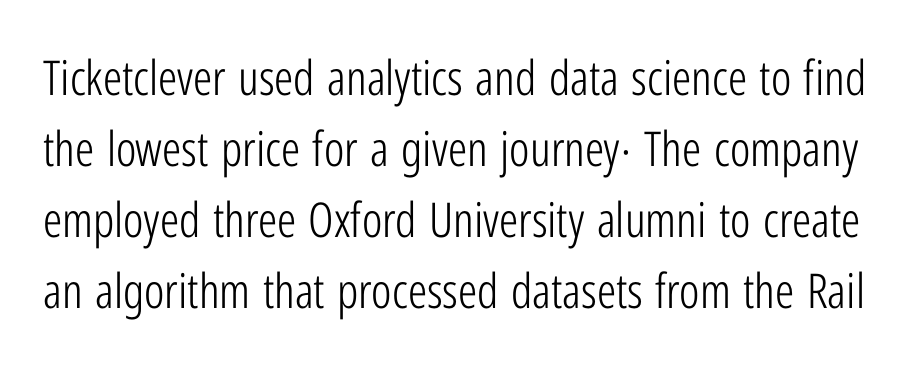
{"serif": "no", "italic": "no", "bold": "no", "weight": "light", "width": "condensed", "stroke_contrast": "low", "x_height": "medium", "monospaced": "no", "underline": "no", "line_spacing": "normal", "line_spacing_ratio": 1.48, "letter_spacing": "normal", "letter_spacing_em": 0.0, "glyph_px": 48}
